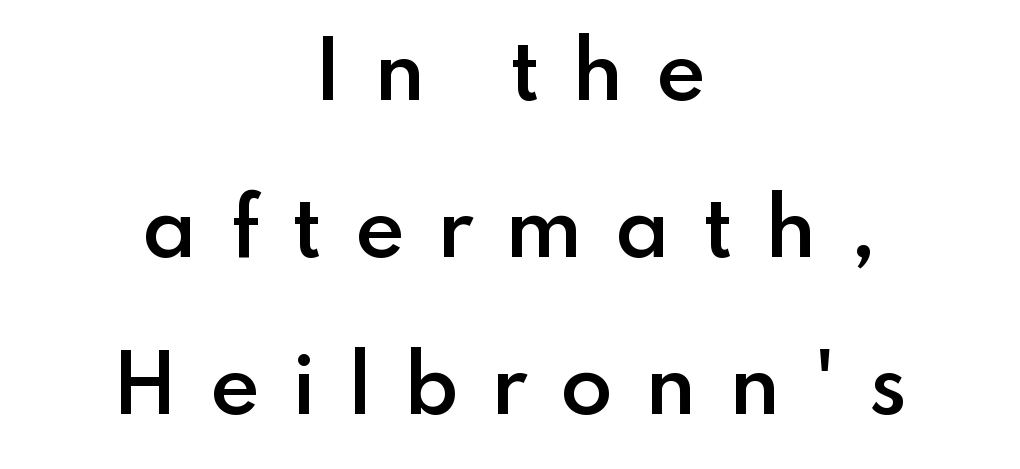
Short note: letters widely spaced. No italicization has been applied; the sample stays upright. The lines are spread far apart with generous leading. The rendering uses natural spacing where letterforms have individual widths. What weight is shown? A semibold, between regular and bold. The designer went with a sans here, leaving each stem footless.
